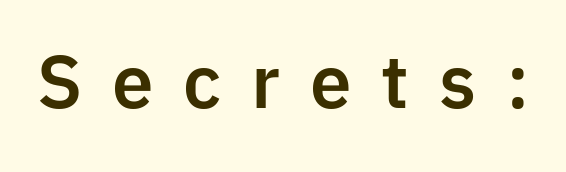
The rendering inserts visible extra space after every character. Anything drawn beneath the words? Only blank space. Designer's note — italics off, roman on. Note the varied advance widths — an 'i' is clearly narrower than an 'm'.
